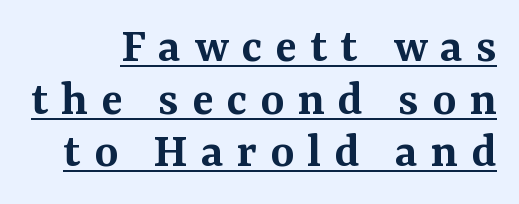
Q: Is the text bold? A: Semi-bold.
Q: Is the text italic (slanted)? A: No, it is upright.
Q: Is the typeface a serif or a sans-serif typeface? A: Serif.
Q: Is the text underlined? A: Yes.
Q: Is the spacing between letters normal or unusually wide? A: Unusually wide.
Q: Is the spacing between lines tight, normal or loose? A: Tight.
Q: Width (condensed, normal, or wide)? A: Normal.
Q: Stroke contrast? A: Medium.
Q: x-height? A: Medium.
Q: Monospaced? A: No.
